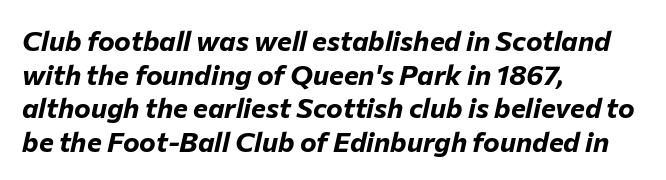
{"italic": "yes", "lean": "right", "slant_degrees": 12, "bold": "yes", "weight": "bold", "width": "normal", "stroke_contrast": "low", "x_height": "medium", "monospaced": "no", "underline": "no", "align": "left", "line_spacing_ratio": 1.2, "letter_spacing": "normal", "letter_spacing_em": 0.0, "glyph_px": 28}
